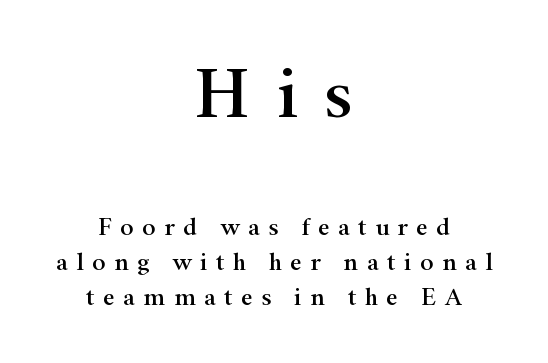
Q: Is the text italic (slanted)? A: No, it is upright.
Q: Is the typeface a serif or a sans-serif typeface? A: Serif.
Q: Is the text underlined? A: No.
Q: How is the paragraph aligned? A: Centered.
Q: Is the spacing between letters normal or unusually wide? A: Unusually wide.
Q: Is the spacing between lines tight, normal or loose? A: Normal.
Q: Which block of text is set in a larger size, the first (top) or the second (bottom)? A: The first (top) one.
Q: Width (condensed, normal, or wide)? A: Wide.
Q: Stroke contrast? A: High.
Q: x-height? A: Small.
Q: Monospaced? A: No.
